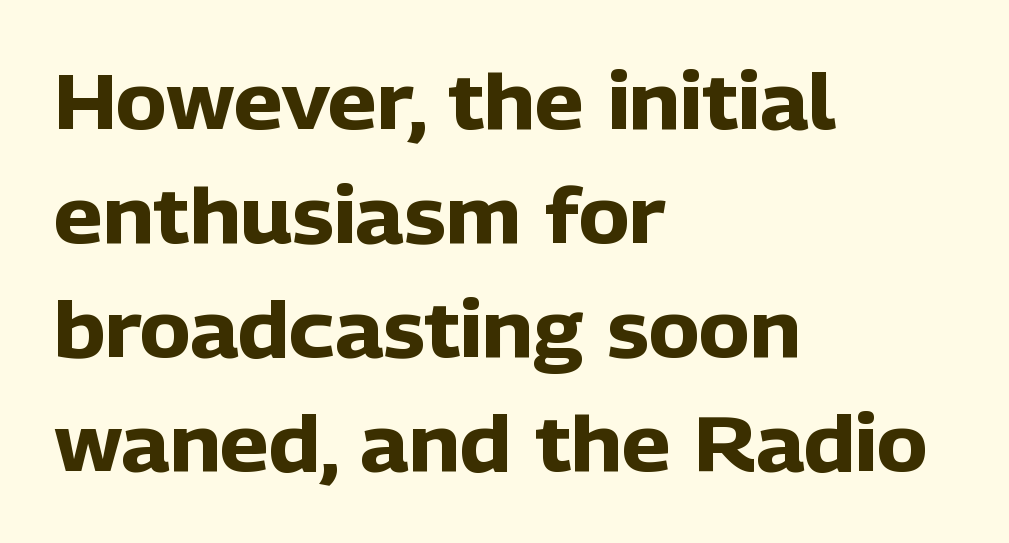
Q: Is the text bold? A: Yes.
Q: Is the text italic (slanted)? A: No, it is upright.
Q: Is the typeface a serif or a sans-serif typeface? A: Sans-serif.
Q: Is the text underlined? A: No.
Q: How is the paragraph aligned? A: Left-aligned.
Q: Is the spacing between letters normal or unusually wide? A: Normal.
Q: Is the spacing between lines tight, normal or loose? A: Normal.
Q: Width (condensed, normal, or wide)? A: Normal.
Q: Stroke contrast? A: Low.
Q: x-height? A: Medium.
Q: Monospaced? A: No.
